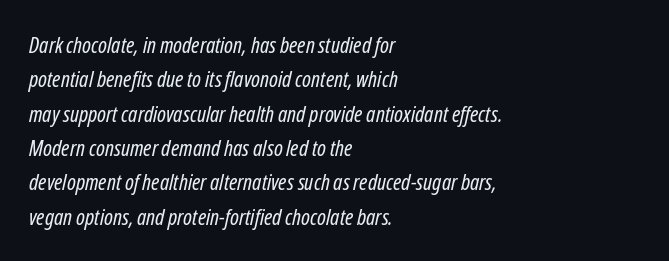
Q: Is the text bold? A: No.
Q: Is the text italic (slanted)? A: Yes, it leans right by about 12 degrees.
Q: Is the text underlined? A: No.
Q: How is the paragraph aligned? A: Left-aligned.
Q: Is the spacing between letters normal or unusually wide? A: Normal.
Q: Is the spacing between lines tight, normal or loose? A: Normal.
